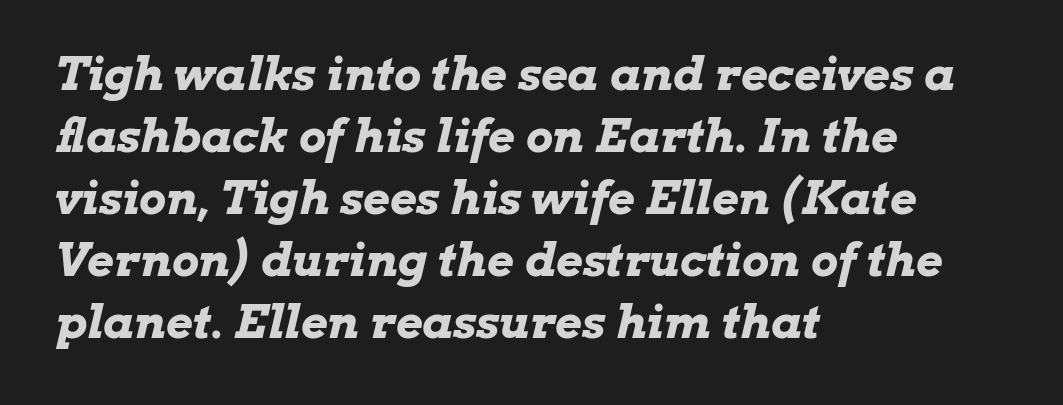
Italic? Definitely — the glyphs are oblique. You could call the tracking neutral — neither tight nor loose. Is this a fixed-width face? No — the glyphs have proportional, varying widths. Casual observation: everything's shoved over to the left. Only glyphs here, with clear space below each row. Compared with typical paragraphs, the rows here are spaced about the same.
